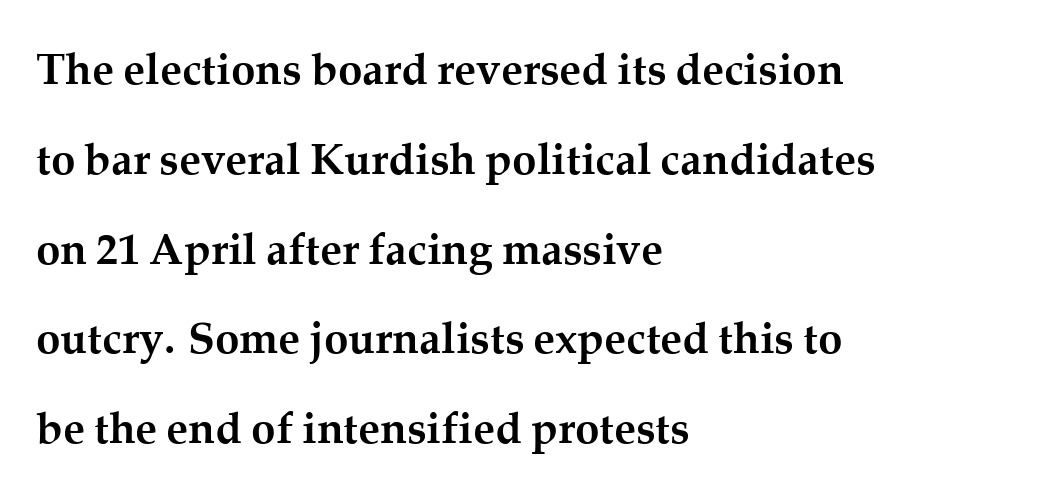
Q: Is the text bold? A: Yes.
Q: Is the text italic (slanted)? A: No, it is upright.
Q: Is the typeface a serif or a sans-serif typeface? A: Serif.
Q: Is the text underlined? A: No.
Q: How is the paragraph aligned? A: Left-aligned.
Q: Is the spacing between letters normal or unusually wide? A: Normal.
Q: Is the spacing between lines tight, normal or loose? A: Loose.
Q: Width (condensed, normal, or wide)? A: Normal.
Q: Stroke contrast? A: Medium.
Q: x-height? A: Medium.
Q: Monospaced? A: No.
